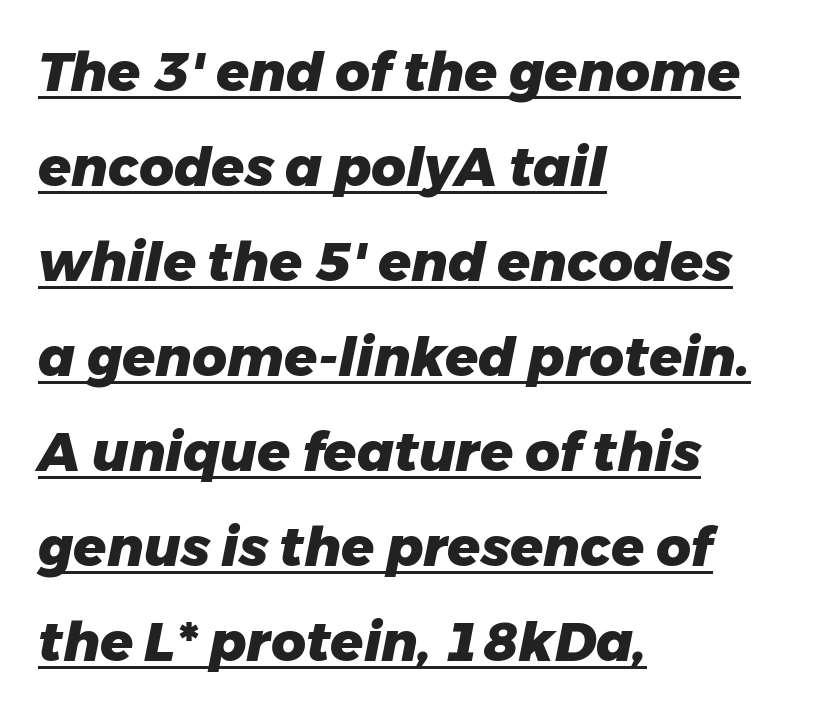
Q: Is the text bold? A: Yes.
Q: Is the text italic (slanted)? A: Yes, it leans right by about 11 degrees.
Q: Is the text underlined? A: Yes.
Q: How is the paragraph aligned? A: Left-aligned.
Q: Is the spacing between letters normal or unusually wide? A: Normal.
Q: Width (condensed, normal, or wide)? A: Normal.
Q: Stroke contrast? A: Low.
Q: x-height? A: Medium.
Q: Monospaced? A: No.
